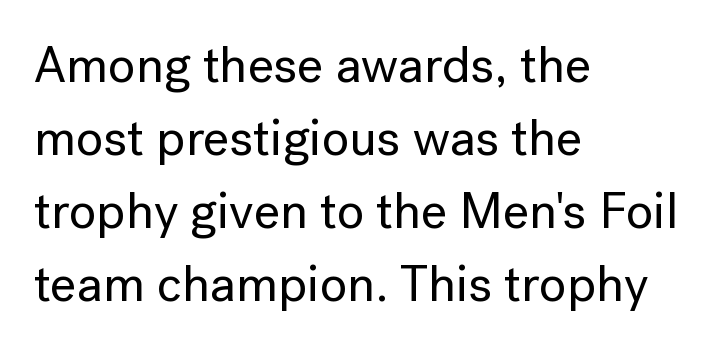
The image shows 51 px sans-serif type, upright; set left-aligned, normal line spacing (1.43x), normal letter spacing, not underlined; low stroke contrast and a medium x-height.
